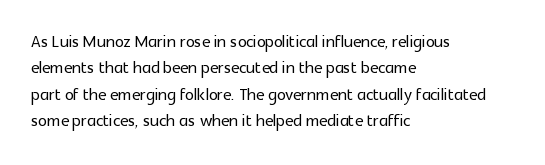
The image shows 22 px text type, upright; set left-aligned, line spacing 1.2x, normal letter spacing, not underlined.
